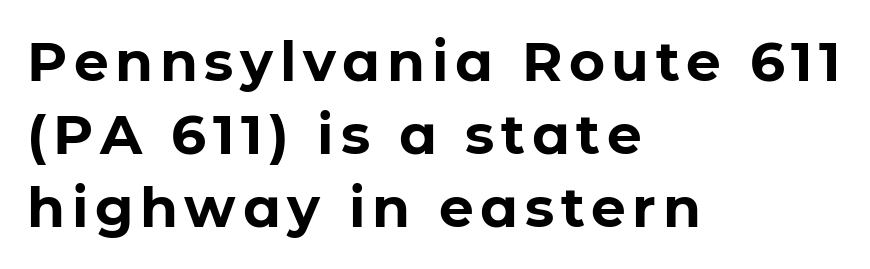
The image shows 55 px bold sans-serif type, upright; set left-aligned, normal line spacing (1.33x), not underlined; low stroke contrast and a medium x-height.
